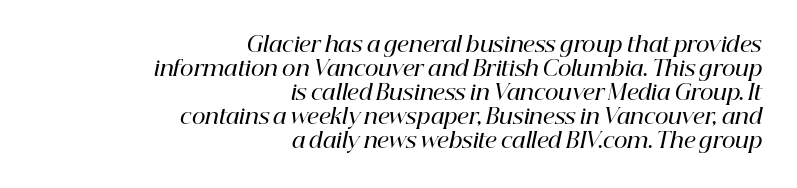
The image shows 21 px text type, italic (leaning right); set right-aligned, tight line spacing (1.14x), normal letter spacing, not underlined.
